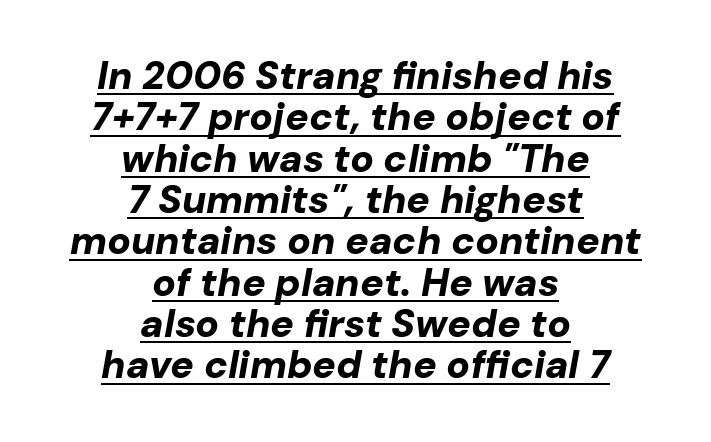
Neither beginnings nor endings align; midpoints do. Underlined type. Nobody touched the tracking dial on this one. Each glyph is drawn with heavy, bold strokes.
